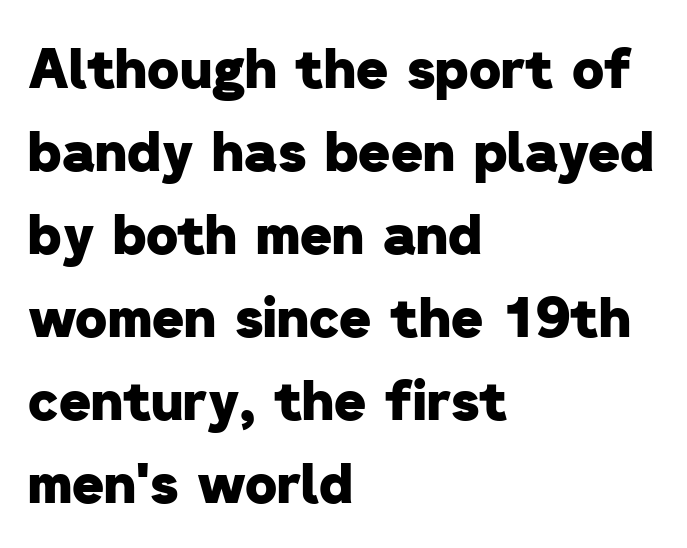
Q: Is the text bold? A: Yes.
Q: Is the typeface a serif or a sans-serif typeface? A: Sans-serif.
Q: Is the text underlined? A: No.
Q: How is the paragraph aligned? A: Left-aligned.
Q: Is the spacing between letters normal or unusually wide? A: Normal.
Q: Is the spacing between lines tight, normal or loose? A: Normal.
Q: Width (condensed, normal, or wide)? A: Normal.
Q: Stroke contrast? A: Low.
Q: x-height? A: Medium.
Q: Monospaced? A: No.
